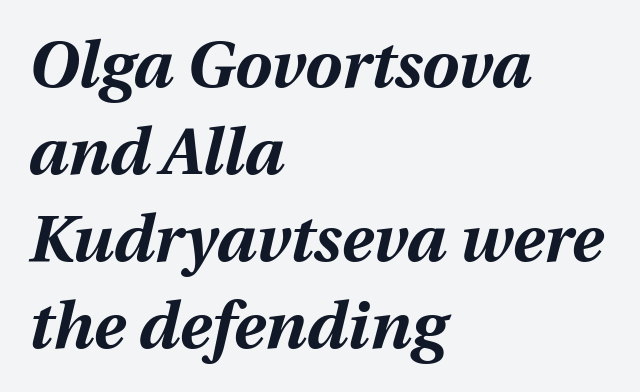
{"italic": "yes", "lean": "right", "slant_degrees": 12, "bold": "yes", "weight": "bold", "width": "normal", "stroke_contrast": "medium", "x_height": "medium", "monospaced": "no", "underline": "no", "align": "left", "line_spacing": "normal", "line_spacing_ratio": 1.32, "letter_spacing": "normal", "letter_spacing_em": 0.0, "glyph_px": 66}
